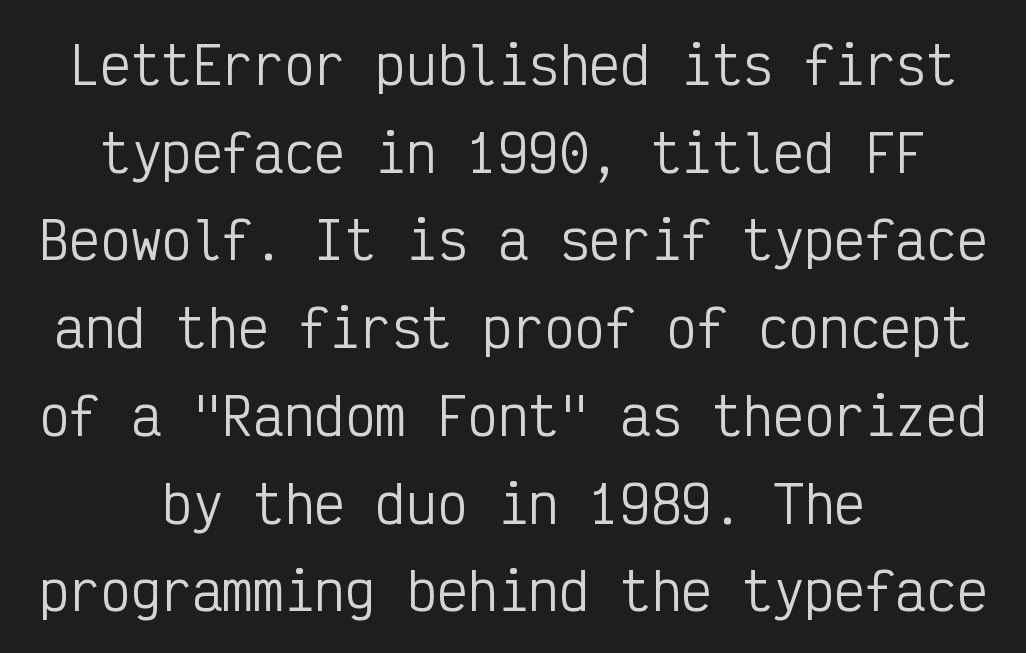
The image shows 51 px regular-weight, condensed sans-serif type, upright, monospaced; set centered, line spacing 1.72x, normal letter spacing, not underlined; low stroke contrast and a medium x-height.
